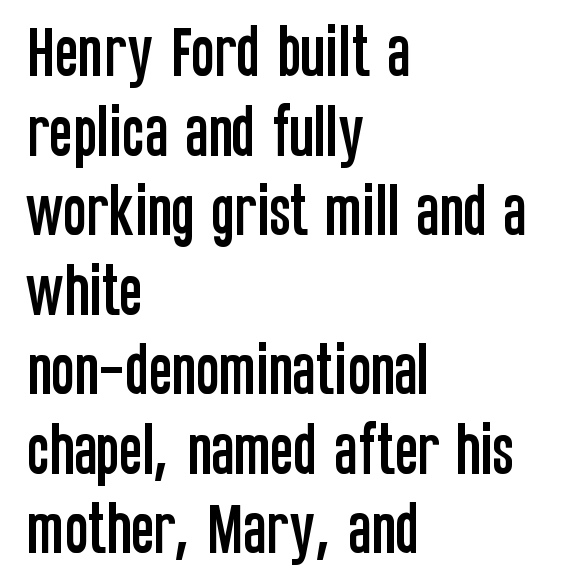
Q: Is the text italic (slanted)? A: No, it is upright.
Q: Is the typeface a serif or a sans-serif typeface? A: Sans-serif.
Q: Is the text underlined? A: No.
Q: How is the paragraph aligned? A: Left-aligned.
Q: Is the spacing between letters normal or unusually wide? A: Normal.
Q: Is the spacing between lines tight, normal or loose? A: Normal.
Q: Width (condensed, normal, or wide)? A: Condensed.
Q: Stroke contrast? A: Low.
Q: x-height? A: Large.
Q: Monospaced? A: No.
